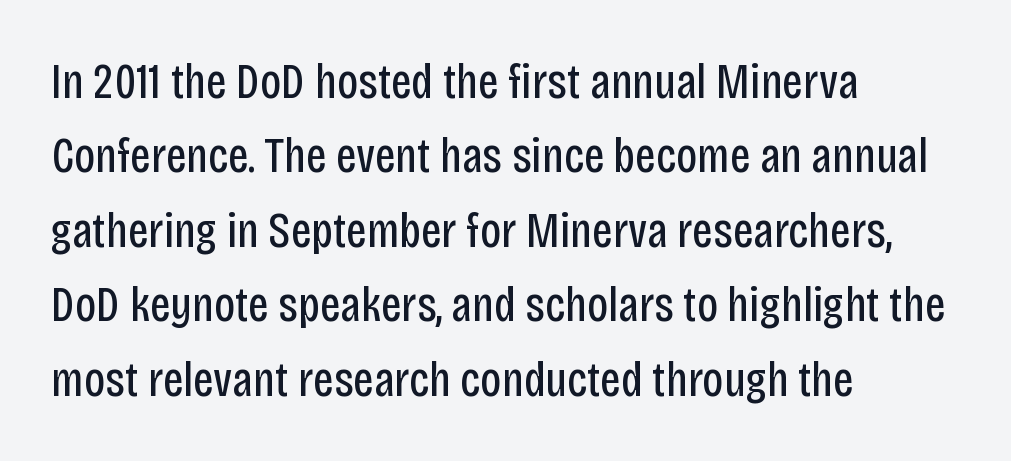
Is this a sans? Yes — the strokes have no serifs. In terms of letterspacing, this is plain default setting. Proportional: the letters do not fall into vertical columns. Just letters on the line, the space beneath them empty. Compared with typical paragraphs, the rows here are spaced about the same. Every character sits straight up, as roman type does.
